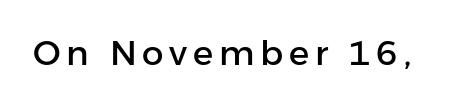
Q: Is the text italic (slanted)? A: No, it is upright.
Q: Is the typeface a serif or a sans-serif typeface? A: Sans-serif.
Q: Is the text underlined? A: No.
Q: Width (condensed, normal, or wide)? A: Normal.
Q: Stroke contrast? A: Low.
Q: x-height? A: Medium.
Q: Monospaced? A: No.
